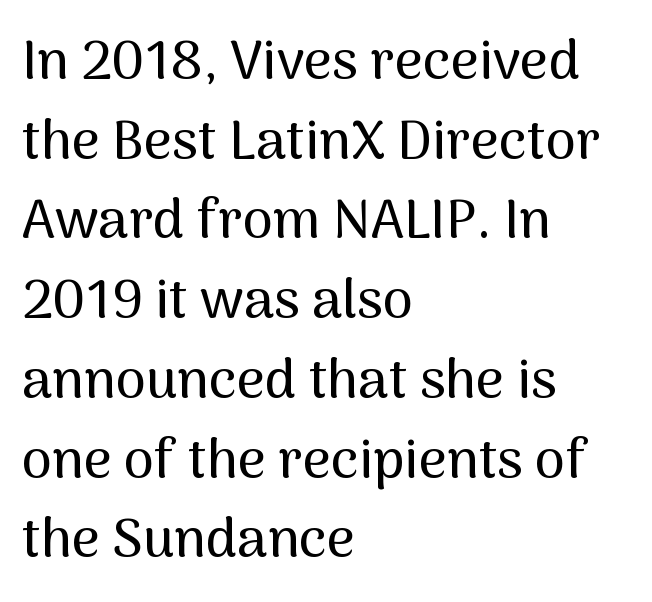
The face used here is proportionally spaced, like ordinary book or web type. Stroke terminals: plain, sans-serif. A typesetter would call this leading conventional body-copy spacing. Words float on clear page, feet unadorned.
